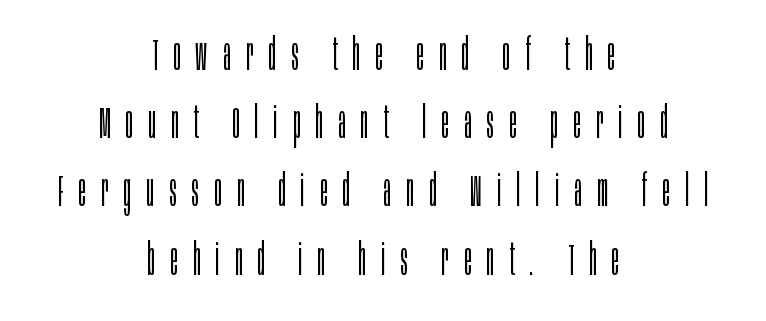
The strokes are not fattened; the text isn't bold. Is there any slant? The stems are plumb. The face used here is proportionally spaced, like ordinary book or web type. Clear beneath every line of the passage. Alignment: centered.
